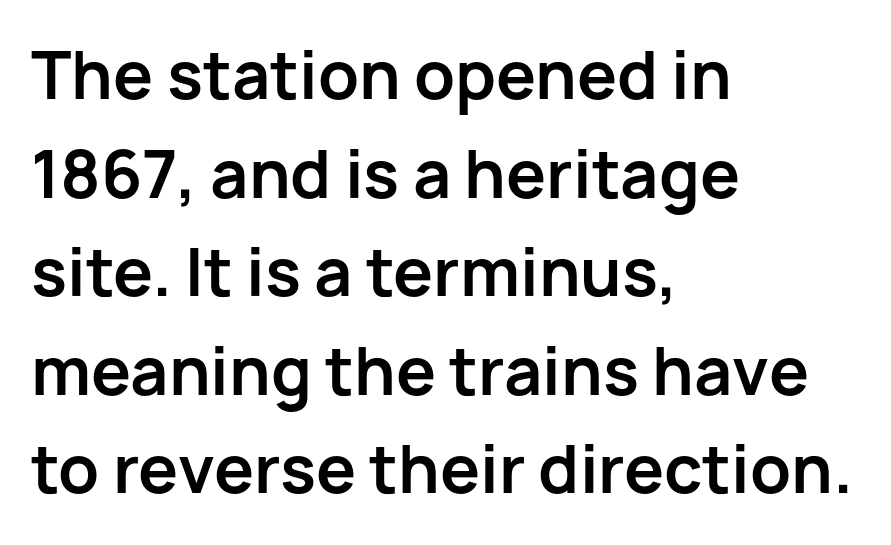
The image shows 64 px bold sans-serif type, upright; set left-aligned, normal line spacing (1.54x), normal letter spacing, not underlined; low stroke contrast and a medium x-height.
